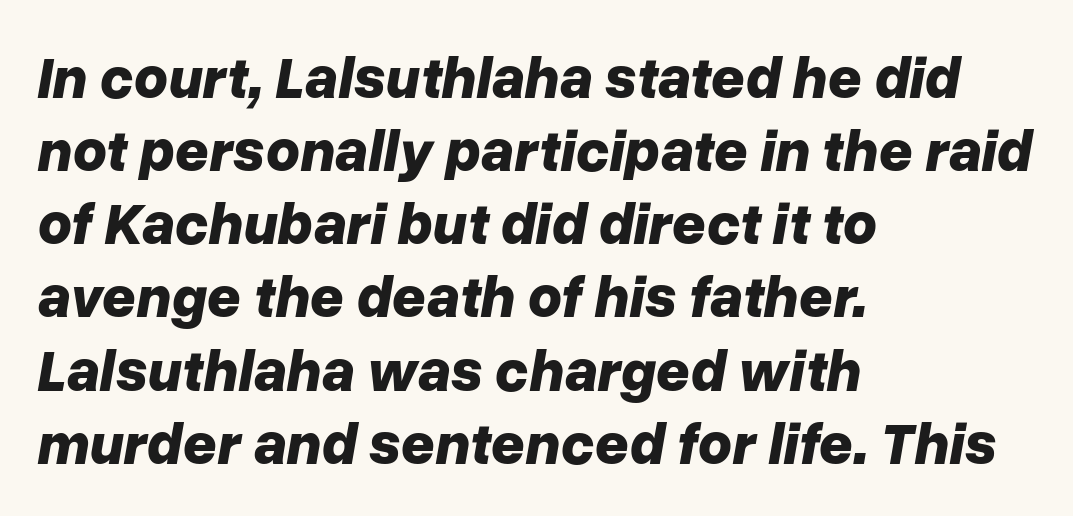
The image shows 59 px bold type, italic (leaning right); set left-aligned, line spacing 1.24x, normal letter spacing, not underlined; low stroke contrast and a medium x-height.
